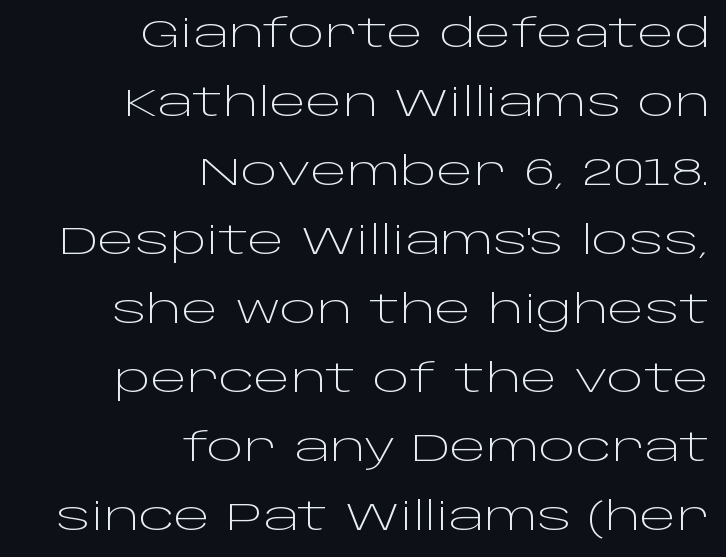
Q: Is the text bold? A: No.
Q: Is the text italic (slanted)? A: No, it is upright.
Q: Is the typeface a serif or a sans-serif typeface? A: Sans-serif.
Q: Is the text underlined? A: No.
Q: How is the paragraph aligned? A: Right-aligned.
Q: Is the spacing between letters normal or unusually wide? A: Normal.
Q: Width (condensed, normal, or wide)? A: Wide.
Q: Stroke contrast? A: Low.
Q: x-height? A: Large.
Q: Monospaced? A: No.
